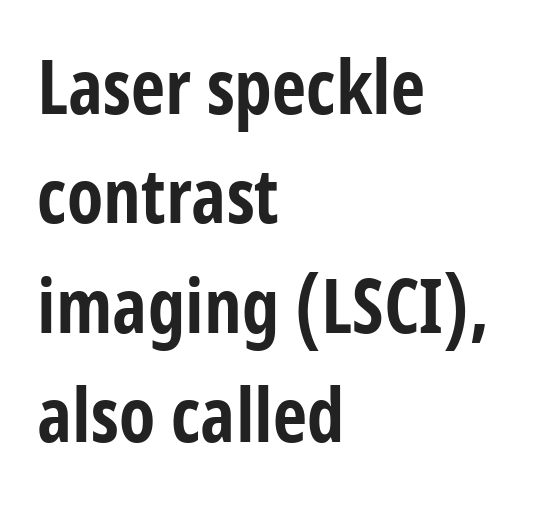
The glyphs are unaccompanied by any horizontal stroke below them. On the weight axis this lands at bold, roughly 700. This rendering uses left alignment, leaving the right contour irregular. If you measured baseline to baseline, you'd find a middling distance. The axis of the letterforms is exactly vertical.
